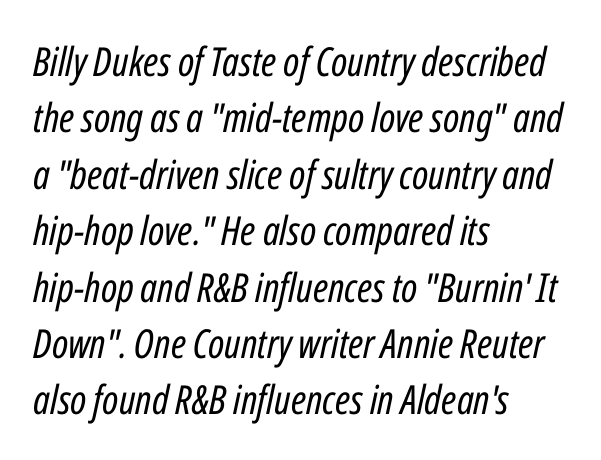
This rendering uses left alignment, leaving the right contour irregular. A bare baseline throughout the passage. Do the characters align in a grid? No, the font is proportional. Does extra space separate the letters? No, they use regular spacing. Normally led — the rows are evenly, conventionally spaced. Quick note: italic.
